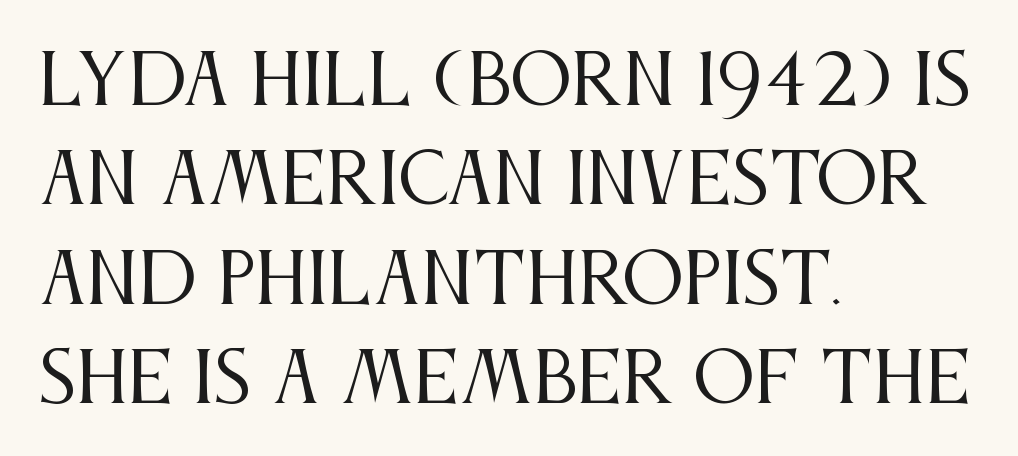
Here the designer chose a conventional face with non-uniform glyph widths. One glance says typical: line gaps are just what's usual. Stems here are at most as thick as an everyday book face. Unmarked baselines from the first word to the last.
